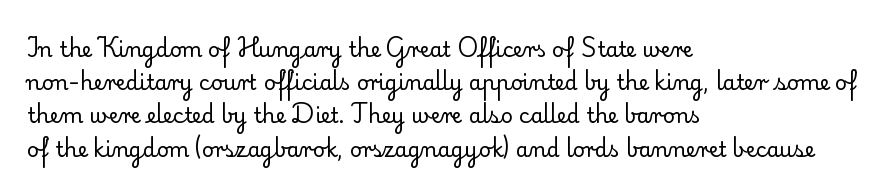
{"italic": "no", "bold": "no", "underline": "no", "align": "left", "line_spacing": "normal", "line_spacing_ratio": 1.58, "letter_spacing": "normal", "letter_spacing_em": 0.0, "glyph_px": 21}
